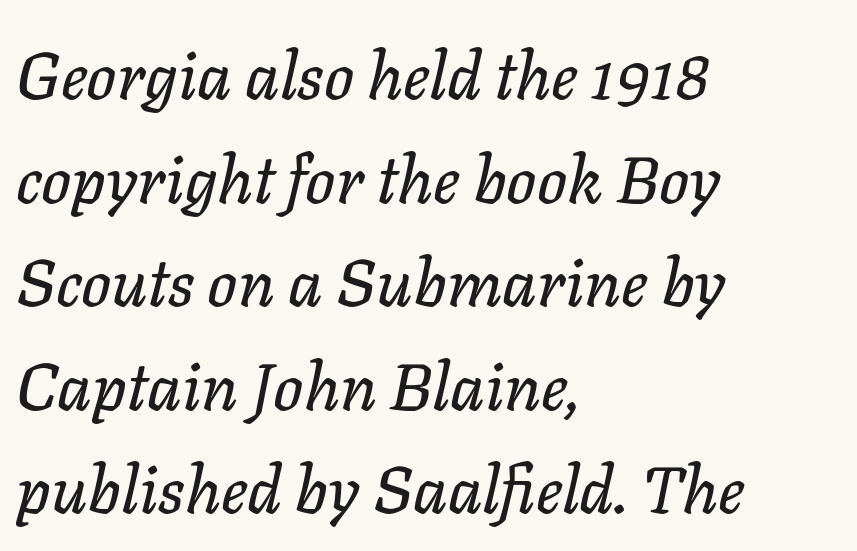
Q: Is the text italic (slanted)? A: Yes, it leans right by about 11 degrees.
Q: Is the text underlined? A: No.
Q: How is the paragraph aligned? A: Left-aligned.
Q: Is the spacing between letters normal or unusually wide? A: Normal.
Q: Is the spacing between lines tight, normal or loose? A: Normal.
Q: Width (condensed, normal, or wide)? A: Normal.
Q: Stroke contrast? A: Low.
Q: x-height? A: Medium.
Q: Monospaced? A: No.
